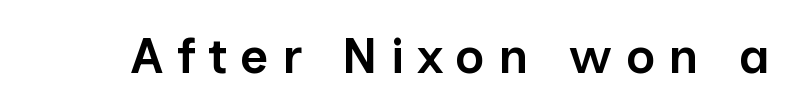
Q: Is the text bold? A: Semi-bold.
Q: Is the text italic (slanted)? A: No, it is upright.
Q: Is the typeface a serif or a sans-serif typeface? A: Sans-serif.
Q: Is the text underlined? A: No.
Q: Is the spacing between letters normal or unusually wide? A: Unusually wide.
Q: Width (condensed, normal, or wide)? A: Normal.
Q: Stroke contrast? A: Low.
Q: x-height? A: Medium.
Q: Monospaced? A: No.
